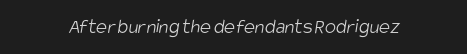
The image shows 21 px text type; set normal letter spacing, not underlined.
